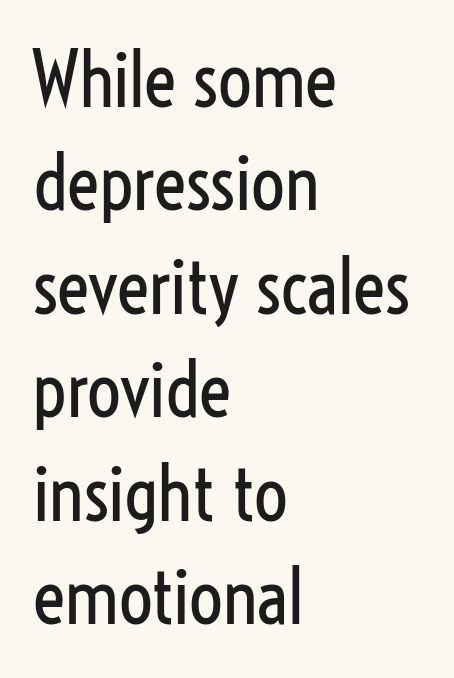
The image shows 75 px regular-weight, condensed sans-serif type, upright; set left-aligned, normal line spacing (1.38x), normal letter spacing, not underlined; low stroke contrast and a medium x-height.
